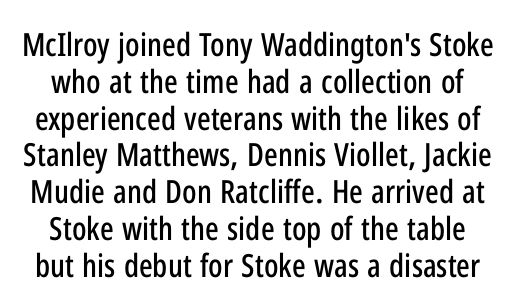
{"serif": "no", "italic": "no", "width": "condensed", "stroke_contrast": "low", "x_height": "medium", "monospaced": "no", "underline": "no", "line_spacing": "tight", "line_spacing_ratio": 1.15, "letter_spacing": "normal", "letter_spacing_em": 0.0, "glyph_px": 32}
